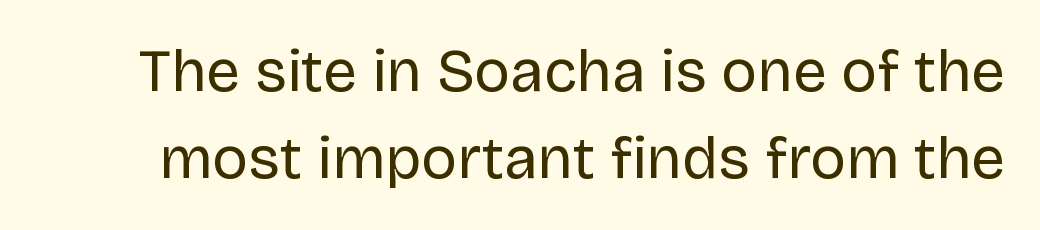
Q: Is the text bold? A: No.
Q: Is the text italic (slanted)? A: No, it is upright.
Q: Is the typeface a serif or a sans-serif typeface? A: Sans-serif.
Q: Is the text underlined? A: No.
Q: Is the spacing between letters normal or unusually wide? A: Normal.
Q: Is the spacing between lines tight, normal or loose? A: Normal.
Q: Width (condensed, normal, or wide)? A: Normal.
Q: Stroke contrast? A: Low.
Q: x-height? A: Large.
Q: Monospaced? A: No.
